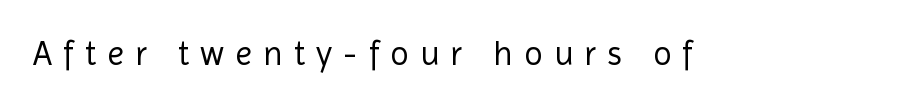
The image shows 34 px regular-weight sans-serif type, upright; set unusually wide letter spacing (+0.33 em), not underlined; a medium x-height.
